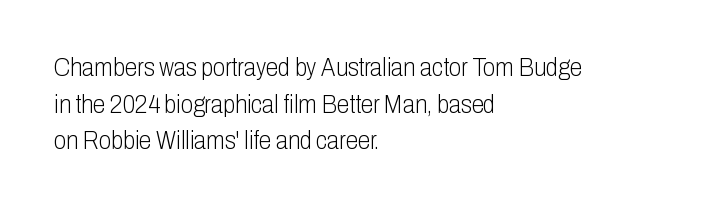
{"italic": "no", "bold": "no", "underline": "no", "align": "left", "line_spacing": "normal", "line_spacing_ratio": 1.47, "letter_spacing": "normal", "letter_spacing_em": 0.0, "glyph_px": 25}
